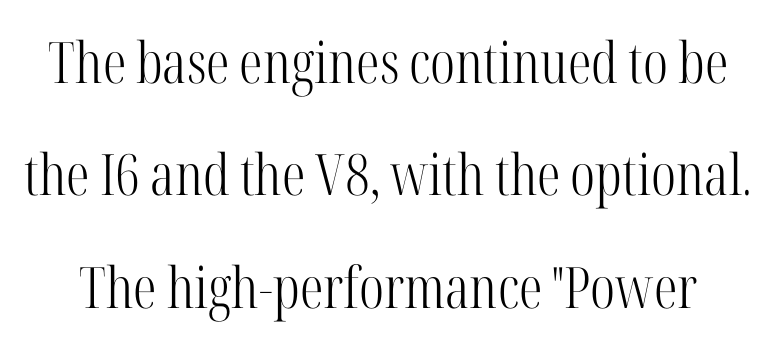
{"serif": "yes", "italic": "no", "bold": "no", "weight": "light", "width": "condensed", "stroke_contrast": "high", "x_height": "medium", "monospaced": "no", "underline": "no", "line_spacing": "loose", "line_spacing_ratio": 1.97, "letter_spacing": "normal", "letter_spacing_em": 0.0, "glyph_px": 57}
